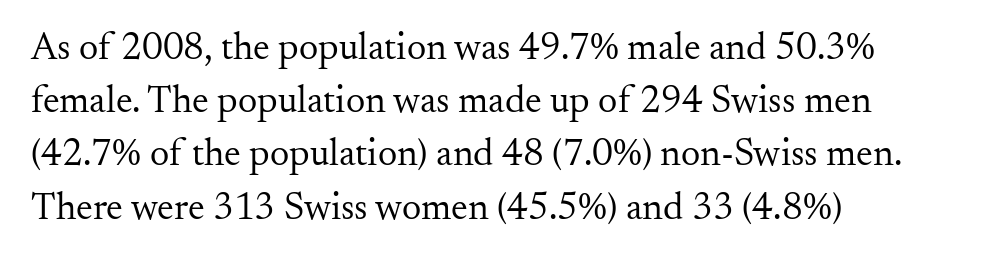
{"serif": "yes", "italic": "no", "bold": "no", "weight": "regular", "width": "normal", "stroke_contrast": "medium", "x_height": "small", "monospaced": "no", "underline": "no", "align": "left", "line_spacing": "normal", "line_spacing_ratio": 1.4, "letter_spacing": "normal", "letter_spacing_em": 0.0, "glyph_px": 38}
